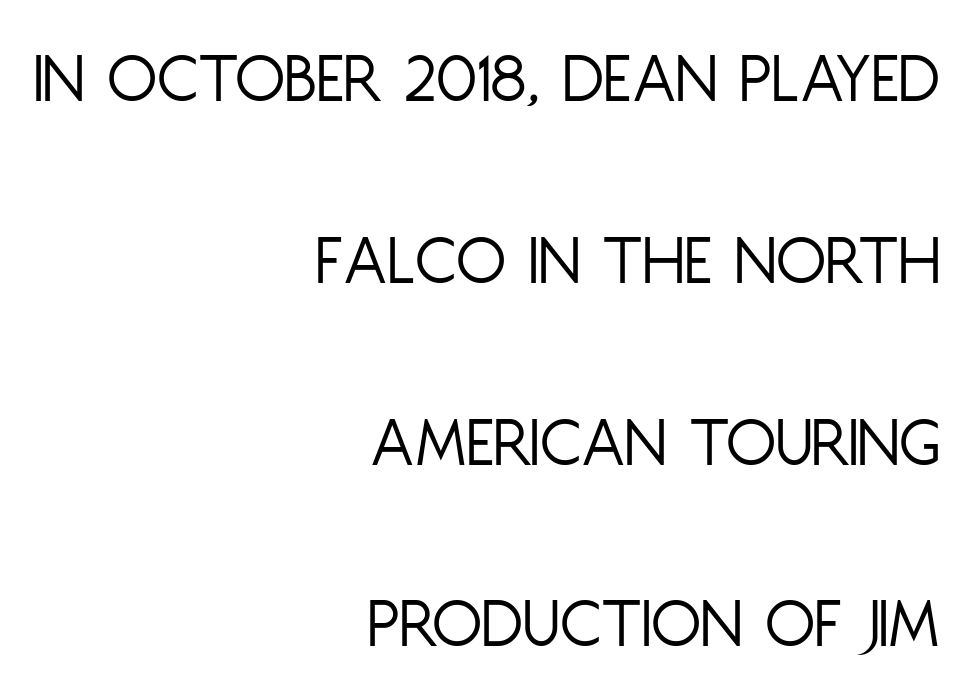
{"serif": "no", "italic": "no", "bold": "no", "weight": "light", "width": "condensed", "stroke_contrast": "low", "x_height": "large", "monospaced": "no", "underline": "no", "align": "right", "line_spacing": "loose", "line_spacing_ratio": 2.49, "letter_spacing": "normal", "letter_spacing_em": 0.0, "glyph_px": 73}
